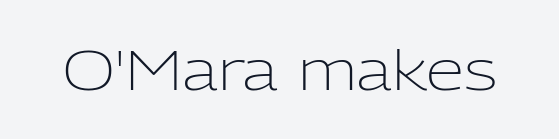
Think of a printed novel: that variable character pitch is what you see here. The typesetting does not lean heavy: it is not bold. A sans-serif font was chosen for this passage. Rendered with straight, roman letterforms. Caption: standard tracking, unaltered.
